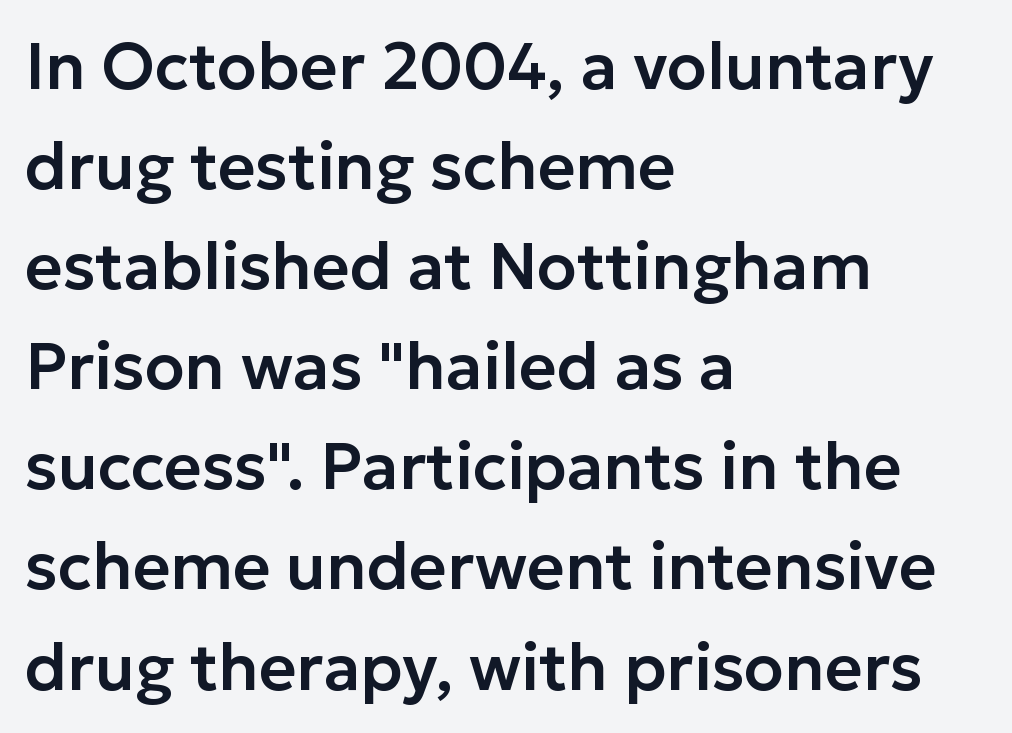
Glance below the letters and you will spot only blank space. Serif or sans? Sans — the stroke terminals are bare. Leftover space on each line is placed entirely after the last word. The face used here is rendered with its standard letterfit. Students, observe: this is what conventionally led text looks like. Vertical strokes here are truly vertical.
